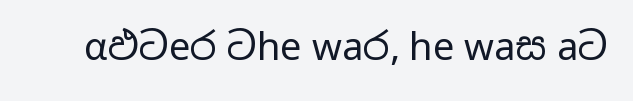
Q: Is the text bold? A: No.
Q: Is the text italic (slanted)? A: No, it is upright.
Q: Is the typeface a serif or a sans-serif typeface? A: Sans-serif.
Q: Is the text underlined? A: No.
Q: Is the spacing between letters normal or unusually wide? A: Normal.
Q: Width (condensed, normal, or wide)? A: Wide.
Q: Stroke contrast? A: Low.
Q: x-height? A: Medium.
Q: Monospaced? A: No.
